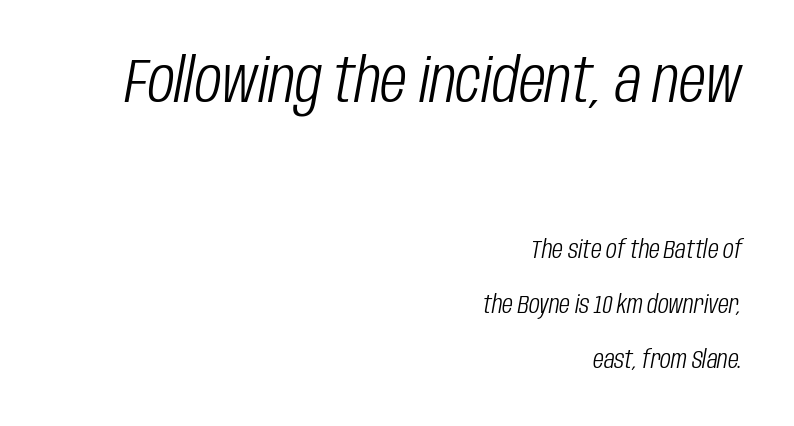
Q: Is the text bold? A: No.
Q: Is the text italic (slanted)? A: Yes, it leans right by about 10 degrees.
Q: Is the text underlined? A: No.
Q: How is the paragraph aligned? A: Right-aligned.
Q: Is the spacing between letters normal or unusually wide? A: Normal.
Q: Is the spacing between lines tight, normal or loose? A: Loose.
Q: Which block of text is set in a larger size, the first (top) or the second (bottom)? A: The first (top) one.
Q: Width (condensed, normal, or wide)? A: Condensed.
Q: Stroke contrast? A: Low.
Q: x-height? A: Large.
Q: Monospaced? A: No.
